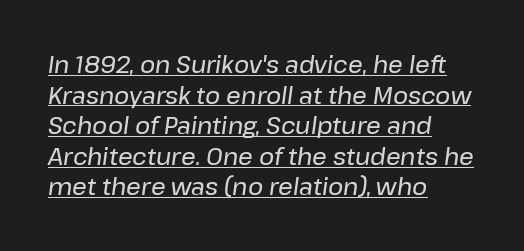
The face used here has a pronounced slope to its letters. The passage shown stacks its lines at a standard gap. Like a heading marked for emphasis, these lines bear an underscore. This rendering leaves character spacing at its baseline value.
